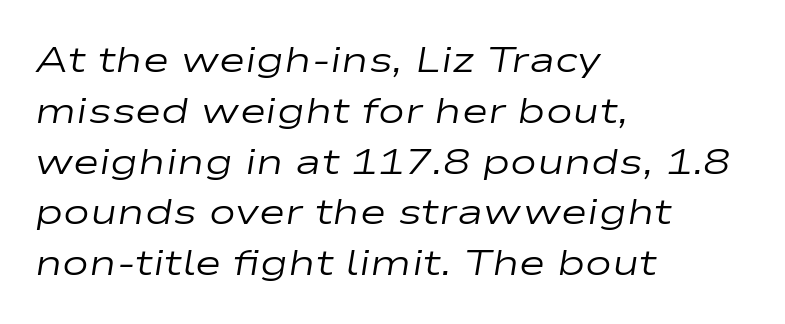
The image shows 36 px regular-weight, wide type, italic (leaning right); set left-aligned, normal line spacing (1.41x), normal letter spacing, not underlined; low stroke contrast and a medium x-height.
